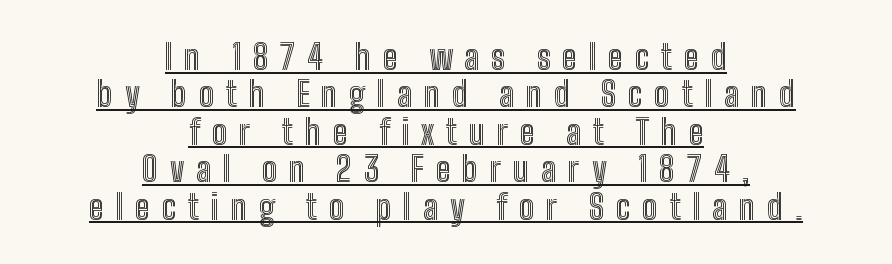
Q: Is the text italic (slanted)? A: No, it is upright.
Q: Is the text underlined? A: Yes.
Q: How is the paragraph aligned? A: Centered.
Q: Is the spacing between letters normal or unusually wide? A: Unusually wide.
Q: Is the spacing between lines tight, normal or loose? A: Tight.
Q: Width (condensed, normal, or wide)? A: Condensed.
Q: x-height? A: Medium.
Q: Monospaced? A: No.
